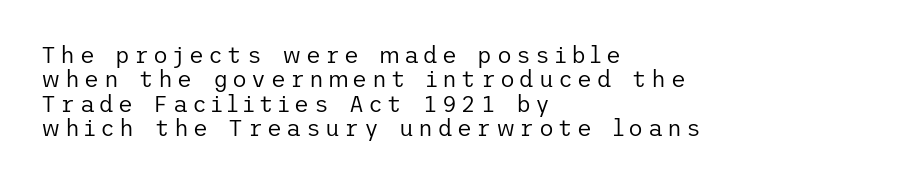
The image shows 23 px text type, upright; set left-aligned, tight line spacing (1.06x), not underlined.
